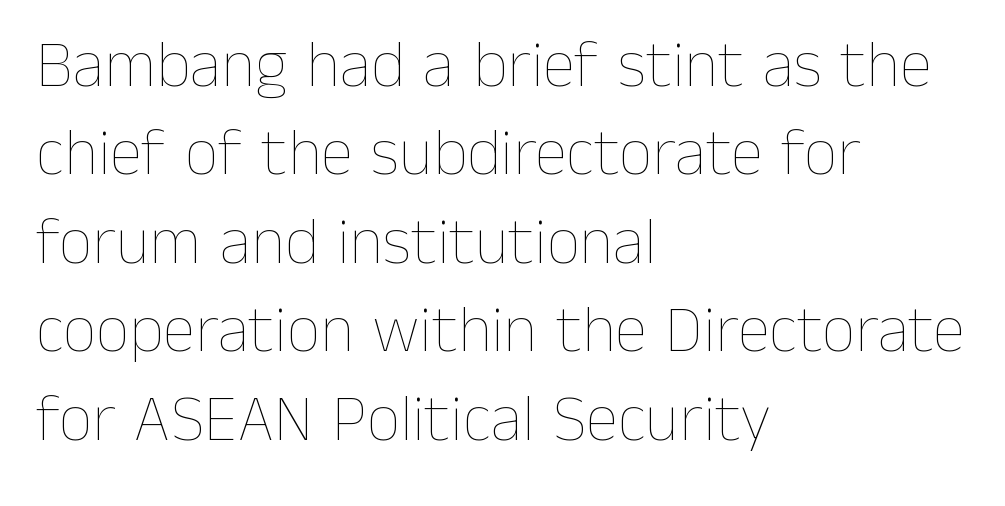
The cut favours lightness, reaching ordinary text weight at its darkest. Looks like regular typesetting: each glyph gets only the width it needs. The lines in this sample share a left origin and differ only in where they stop. Any mark beneath the type? The region is blank. There is no visible air inserted between adjacent glyphs. The passage shown stacks its lines at a standard gap.
